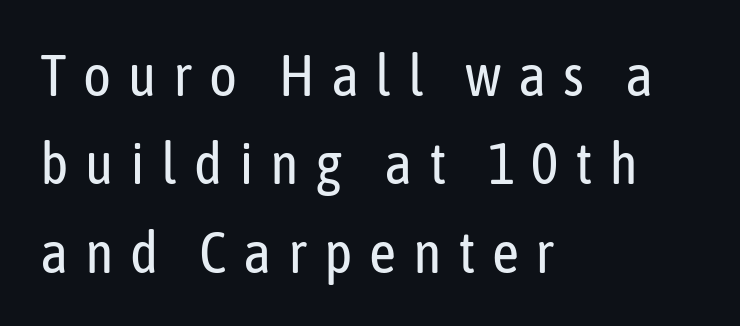
{"serif": "no", "italic": "no", "bold": "no", "weight": "regular", "width": "condensed", "stroke_contrast": "low", "x_height": "medium", "monospaced": "no", "underline": "no", "align": "left", "line_spacing": "normal", "line_spacing_ratio": 1.5, "letter_spacing": "wide", "letter_spacing_em": 0.28, "glyph_px": 59}
